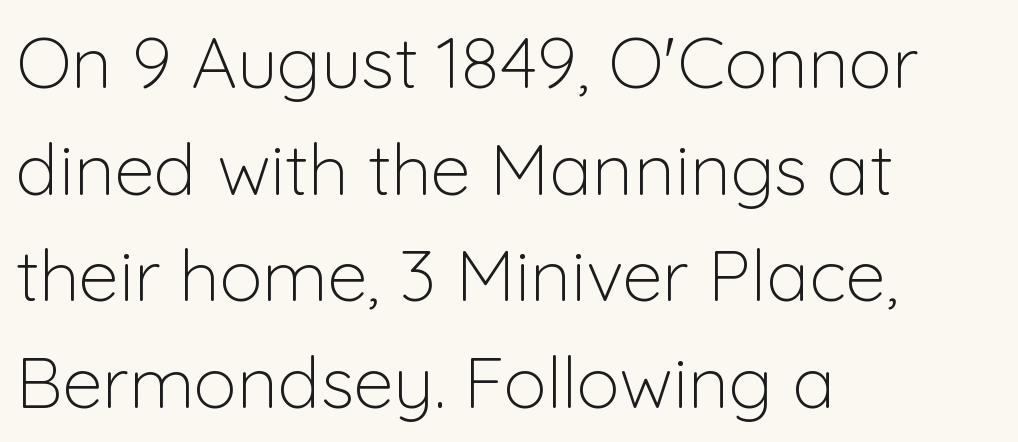
{"serif": "no", "italic": "no", "bold": "no", "weight": "light", "width": "normal", "stroke_contrast": "low", "x_height": "medium", "monospaced": "no", "underline": "no", "align": "left", "line_spacing": "normal", "line_spacing_ratio": 1.48, "letter_spacing": "normal", "letter_spacing_em": 0.0, "glyph_px": 72}
